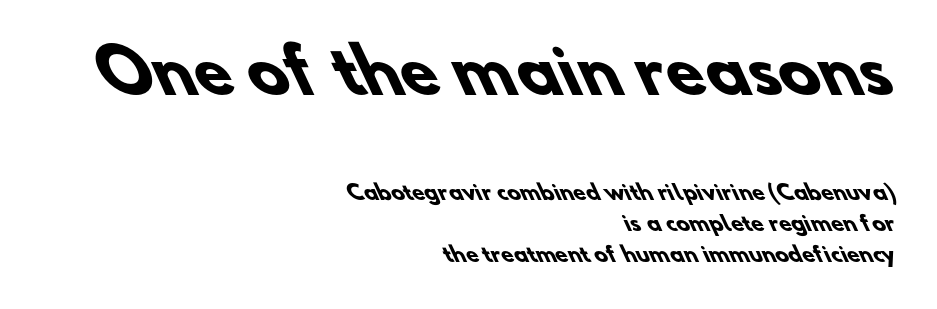
The image shows 61 px heavy sans-serif type; set right-aligned, normal line spacing (1.55x), normal letter spacing, not underlined; the first (top) block is 3.05x larger; low stroke contrast and a small x-height.
